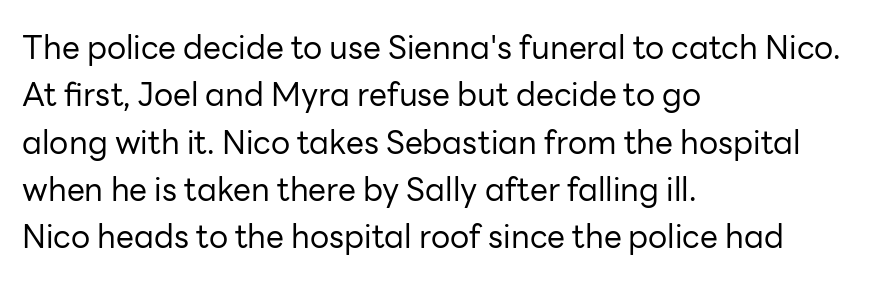
{"serif": "no", "italic": "no", "bold": "no", "weight": "regular", "width": "normal", "stroke_contrast": "low", "x_height": "medium", "monospaced": "no", "underline": "no", "align": "left", "line_spacing": "normal", "line_spacing_ratio": 1.48, "letter_spacing": "normal", "letter_spacing_em": 0.0, "glyph_px": 32}
